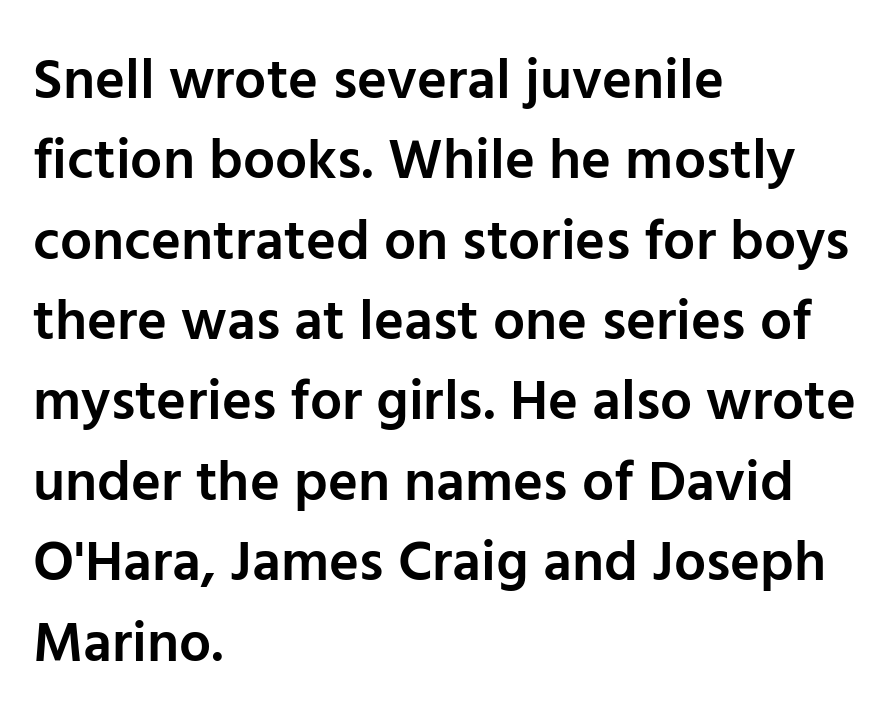
The image shows 57 px semibold sans-serif type, upright; set left-aligned, normal line spacing (1.41x), normal letter spacing, not underlined; low stroke contrast and a medium x-height.
